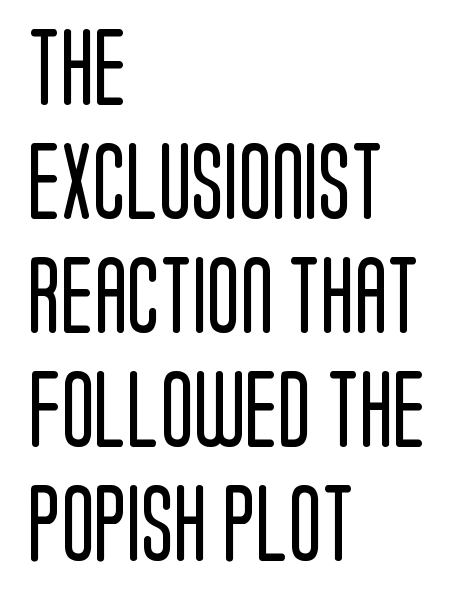
The image shows 77 px regular-weight, condensed sans-serif type, upright; set left-aligned, normal line spacing (1.48x), normal letter spacing, not underlined; low stroke contrast and a large x-height.
